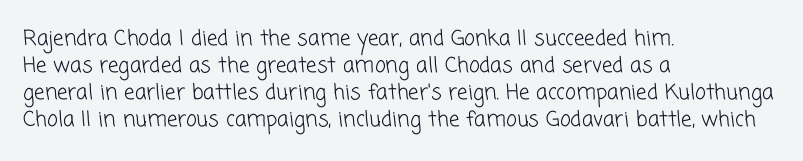
Q: Is the text bold? A: No.
Q: Is the text underlined? A: No.
Q: How is the paragraph aligned? A: Left-aligned.
Q: Is the spacing between letters normal or unusually wide? A: Normal.
Q: Is the spacing between lines tight, normal or loose? A: Normal.
